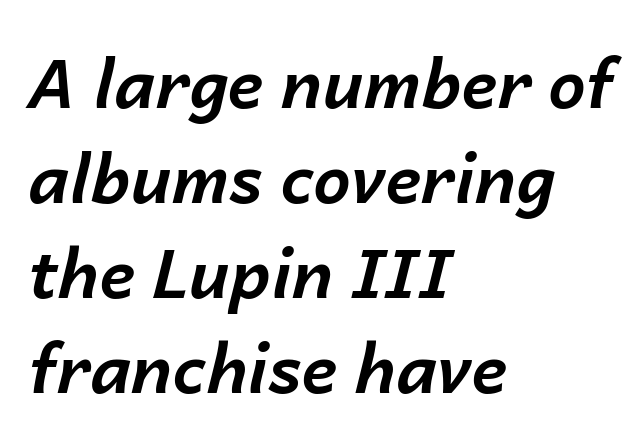
The image shows 67 px bold type, italic (leaning right); set left-aligned, normal line spacing (1.42x), normal letter spacing, not underlined; low stroke contrast and a medium x-height.
